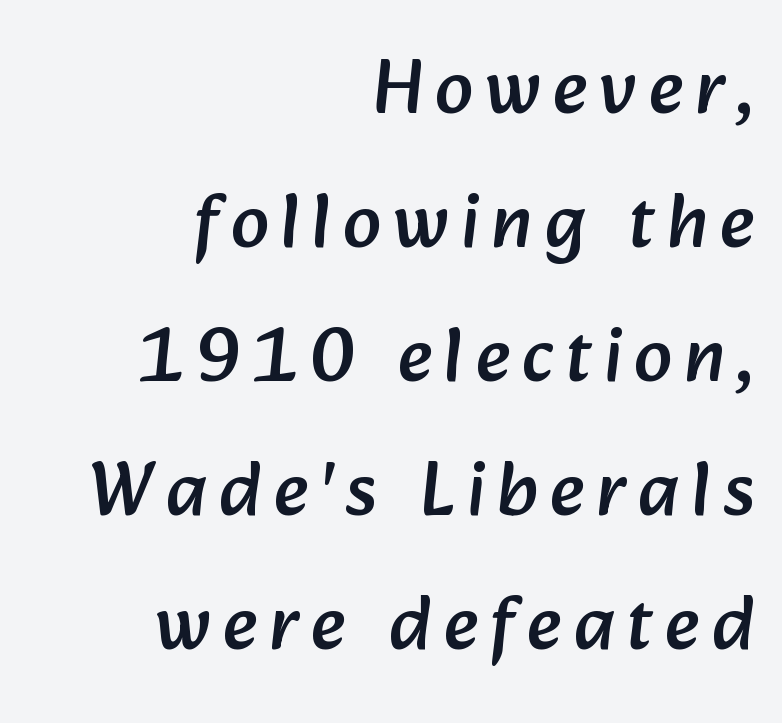
The image shows 77 px sans-serif type; set right-aligned, line spacing 1.74x, not underlined; low stroke contrast and a medium x-height.
